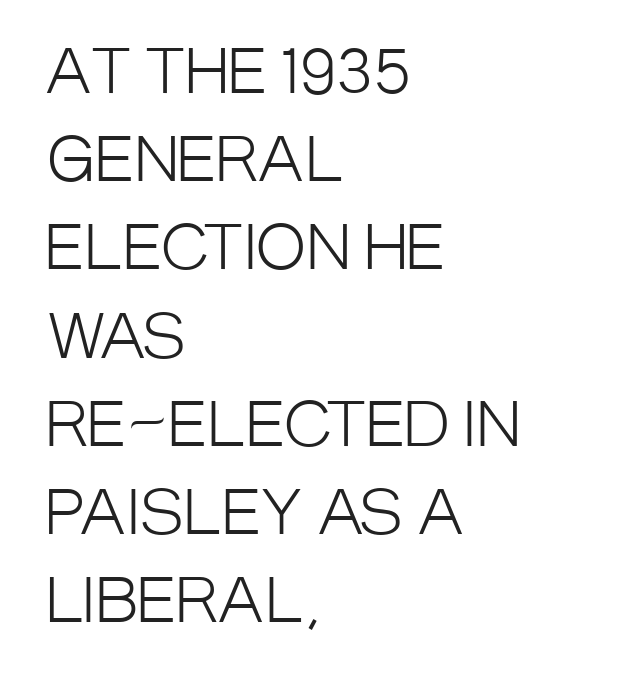
The image shows 60 px light, condensed sans-serif type, upright; set left-aligned, normal line spacing (1.47x), normal letter spacing, not underlined; low stroke contrast and a large x-height.
